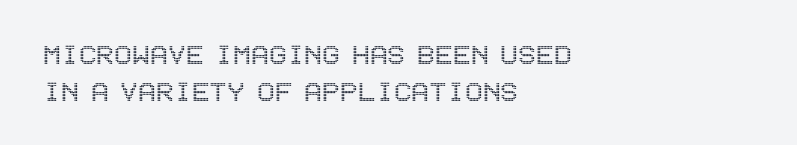
Inter-character spacing is left at the font's built-in metrics. Italic? Not at all — the glyphs are vertical. Line spacing here is tight. Honestly, there is no underline to notice here at all.
